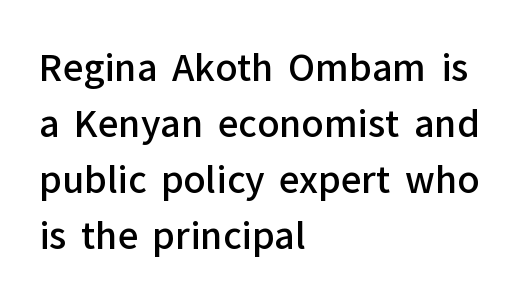
The rendering uses natural spacing where letterforms have individual widths. The passage is arranged the way most books set body copy — flush left. The letters are semibold — heavier than regular but short of a full bold. Tracking here is standard; glyphs follow each other at the usual distance. The foot of each line stays bare and open.
